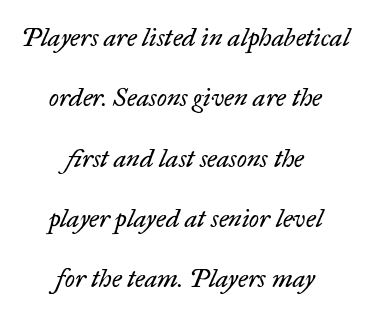
The image shows 26 px text type, italic (leaning right); set centered, loose line spacing (2.32x), normal letter spacing, not underlined.
